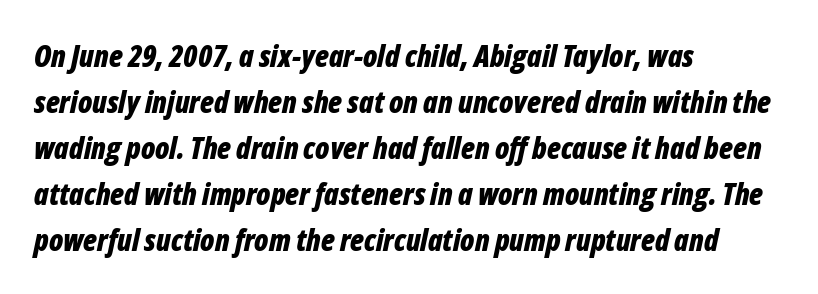
The image shows 30 px bold, condensed type, italic (leaning right); set left-aligned, normal line spacing (1.53x), normal letter spacing, not underlined; low stroke contrast and a medium x-height.
